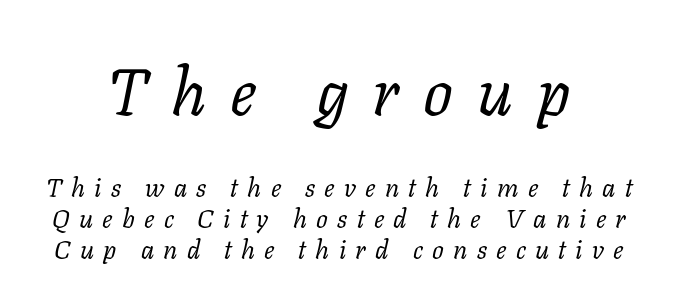
Q: Is the text bold? A: No.
Q: Is the text italic (slanted)? A: Yes, it leans right by about 11 degrees.
Q: Is the typeface a serif or a sans-serif typeface? A: Serif.
Q: Is the text underlined? A: No.
Q: How is the paragraph aligned? A: Centered.
Q: Is the spacing between letters normal or unusually wide? A: Unusually wide.
Q: Which block of text is set in a larger size, the first (top) or the second (bottom)? A: The first (top) one.
Q: Width (condensed, normal, or wide)? A: Normal.
Q: Stroke contrast? A: Low.
Q: x-height? A: Medium.
Q: Monospaced? A: No.
